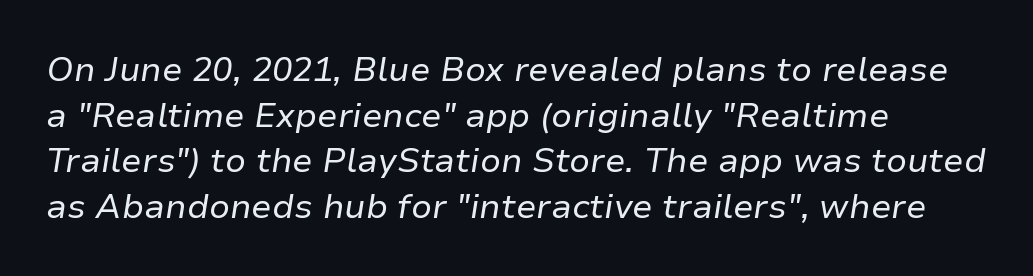
{"italic": "yes", "lean": "right", "slant_degrees": 9, "bold": "no", "weight": "regular", "width": "normal", "stroke_contrast": "low", "x_height": "medium", "monospaced": "no", "underline": "no", "align": "left", "line_spacing": "normal", "line_spacing_ratio": 1.34, "letter_spacing": "normal", "letter_spacing_em": 0.0, "glyph_px": 34}
